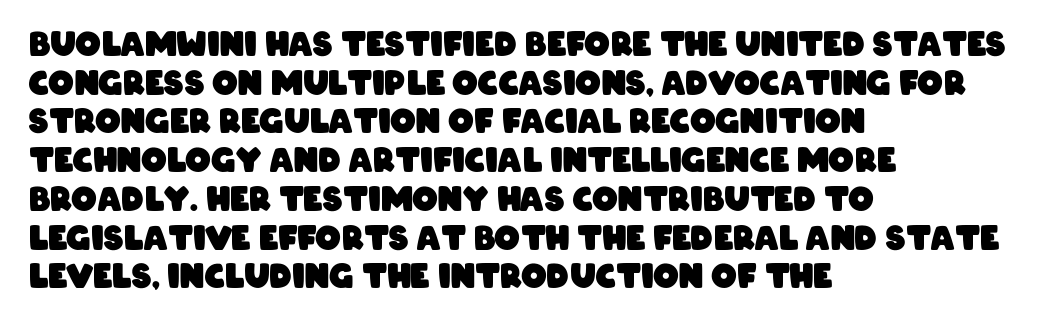
{"serif": "no", "bold": "yes", "weight": "heavy", "width": "condensed", "stroke_contrast": "low", "x_height": "large", "monospaced": "no", "underline": "no", "align": "left", "line_spacing_ratio": 1.21, "letter_spacing": "normal", "letter_spacing_em": 0.0, "glyph_px": 32}
